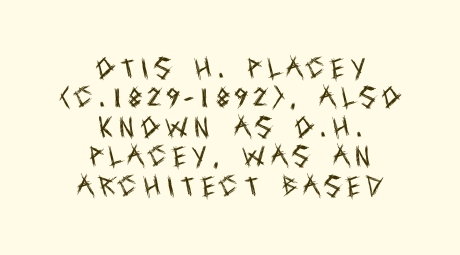
Unmarked baselines from the first word to the last. Does extra space separate the letters? Yes, quite a lot of it. Layout note: lines centered. Summary of vertical rhythm: regular, with standard interline spacing.
